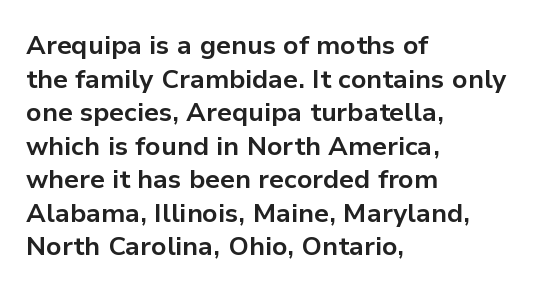
Regarding leading, the lines here are spaced in the standard way. Nothing unusual about the tracking: characters are spaced as the font intends. Clear beneath every line of the passage. The compositor pushed each line to the left boundary. Ascenders rise straight up at ninety degrees. The font is running at its bold setting.
